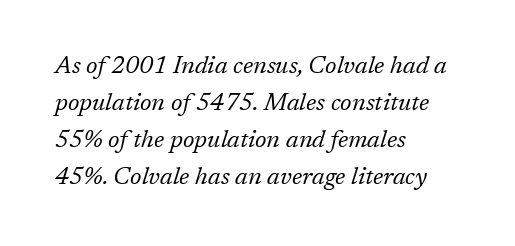
{"italic": "yes", "lean": "right", "slant_degrees": 17, "bold": "no", "underline": "no", "align": "left", "line_spacing": "normal", "line_spacing_ratio": 1.54, "letter_spacing": "normal", "letter_spacing_em": 0.0, "glyph_px": 24}
